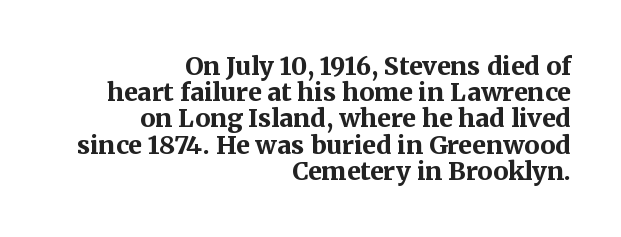
A typesetter would call this leading minimal, almost set solid. Strong, thick strokes mark this as bold type. Typeset ragged left — the right edge is the straight one. A roman cut, with each character standing at attention.
